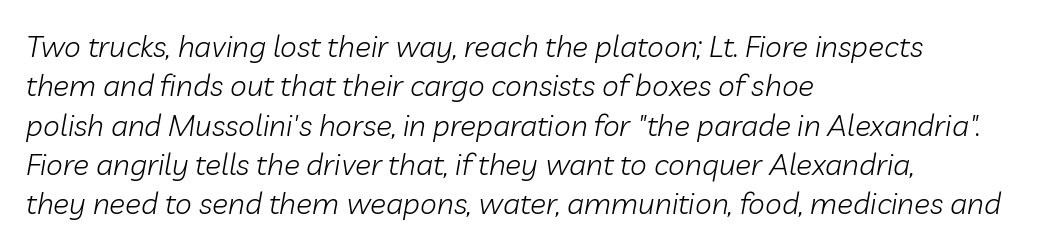
The letters sit at their default tracking, neither squeezed nor spread. The rendering uses natural spacing where letterforms have individual widths. The text block is weighted toward the left margin, trailing off unevenly rightward. Check the space under the baseline: it is left empty. Characters are canted at an angle relative to the baseline's perpendicular. Interline gaps are of average width in this sample.
